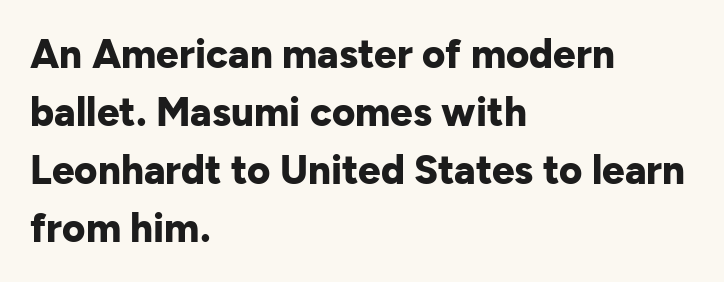
Q: Is the text bold? A: Yes.
Q: Is the text italic (slanted)? A: No, it is upright.
Q: Is the typeface a serif or a sans-serif typeface? A: Sans-serif.
Q: Is the text underlined? A: No.
Q: How is the paragraph aligned? A: Left-aligned.
Q: Is the spacing between letters normal or unusually wide? A: Normal.
Q: Is the spacing between lines tight, normal or loose? A: Normal.
Q: Width (condensed, normal, or wide)? A: Normal.
Q: Stroke contrast? A: Low.
Q: x-height? A: Medium.
Q: Monospaced? A: No.
